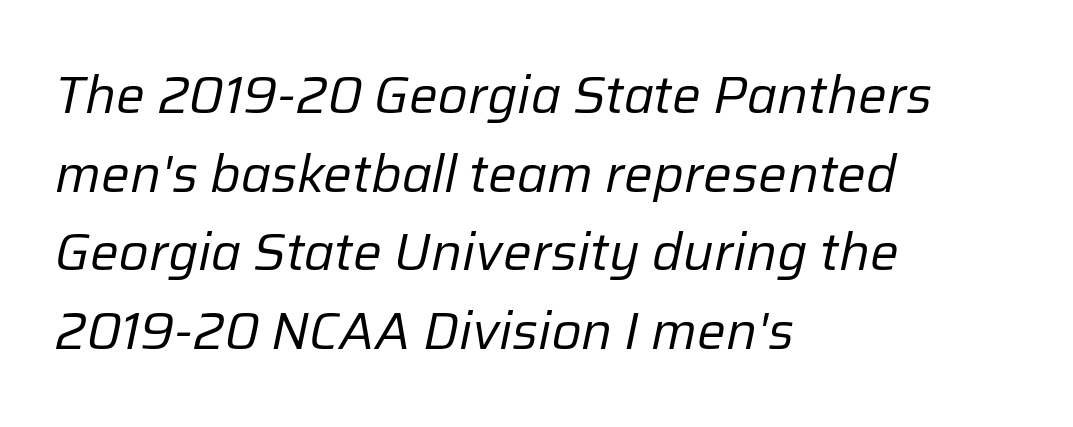
Q: Is the text bold? A: No.
Q: Is the text italic (slanted)? A: Yes, it leans right by about 12 degrees.
Q: Is the text underlined? A: No.
Q: How is the paragraph aligned? A: Left-aligned.
Q: Is the spacing between letters normal or unusually wide? A: Normal.
Q: Is the spacing between lines tight, normal or loose? A: Normal.
Q: Width (condensed, normal, or wide)? A: Normal.
Q: Stroke contrast? A: Low.
Q: x-height? A: Medium.
Q: Monospaced? A: No.
